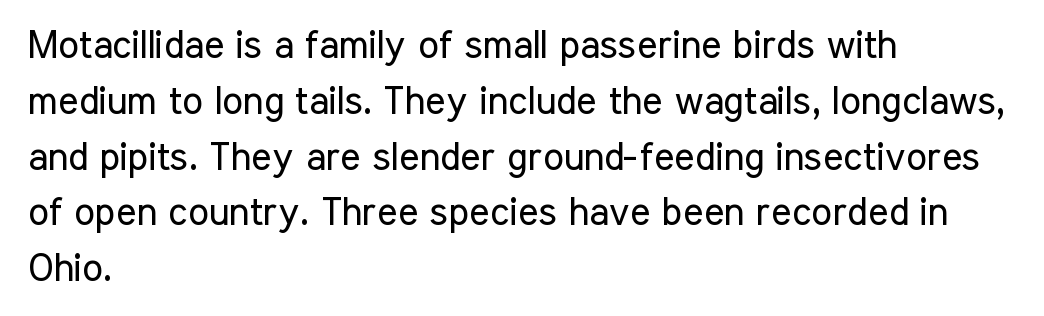
{"serif": "no", "italic": "no", "bold": "no", "weight": "regular", "width": "condensed", "stroke_contrast": "low", "x_height": "medium", "monospaced": "no", "underline": "no", "align": "left", "line_spacing": "normal", "line_spacing_ratio": 1.43, "letter_spacing": "normal", "letter_spacing_em": 0.0, "glyph_px": 39}
